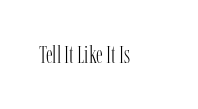
Q: Is the text bold? A: No.
Q: Is the text italic (slanted)? A: No, it is upright.
Q: Is the text underlined? A: No.
Q: Is the spacing between letters normal or unusually wide? A: Normal.
